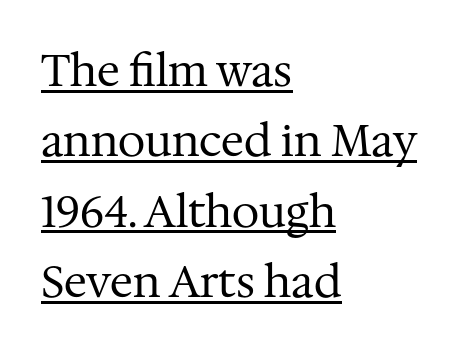
The image shows 44 px regular-weight serif type, upright; set left-aligned, normal line spacing (1.6x), normal letter spacing, underlined; medium stroke contrast and a medium x-height.
